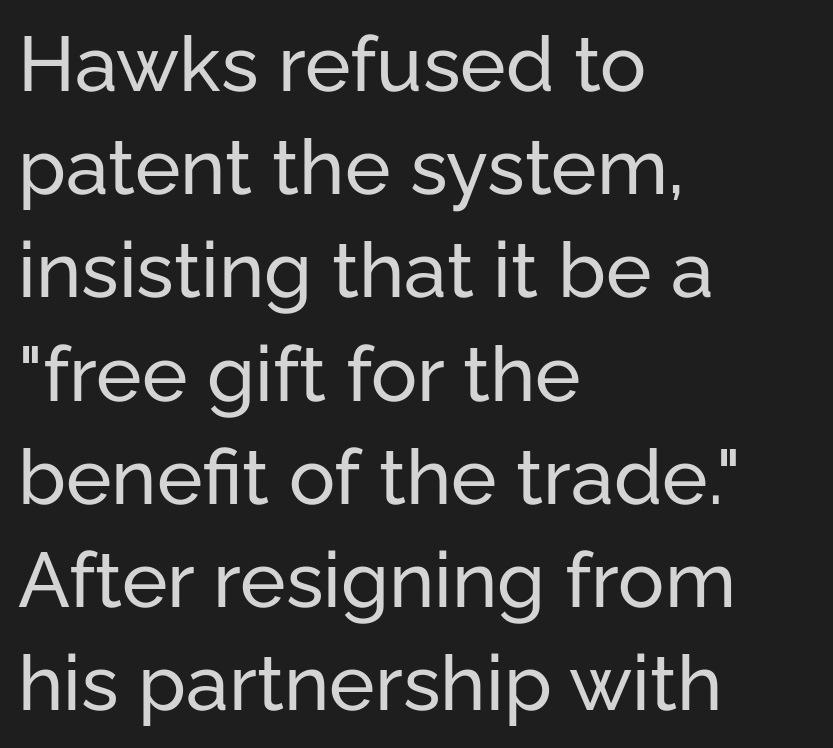
The image shows 77 px sans-serif type, upright; set left-aligned, normal line spacing (1.34x), normal letter spacing, not underlined; low stroke contrast and a medium x-height.
